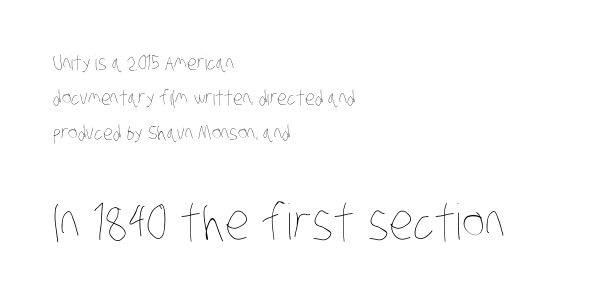
{"bold": "no", "weight": "thin", "width": "condensed", "stroke_contrast": "low", "x_height": "large", "monospaced": "no", "underline": "no", "align": "left", "line_spacing_ratio": 1.76, "letter_spacing": "normal", "letter_spacing_em": 0.0, "larger_block": "second", "size_ratio": 2.45, "glyph_px": 49}
